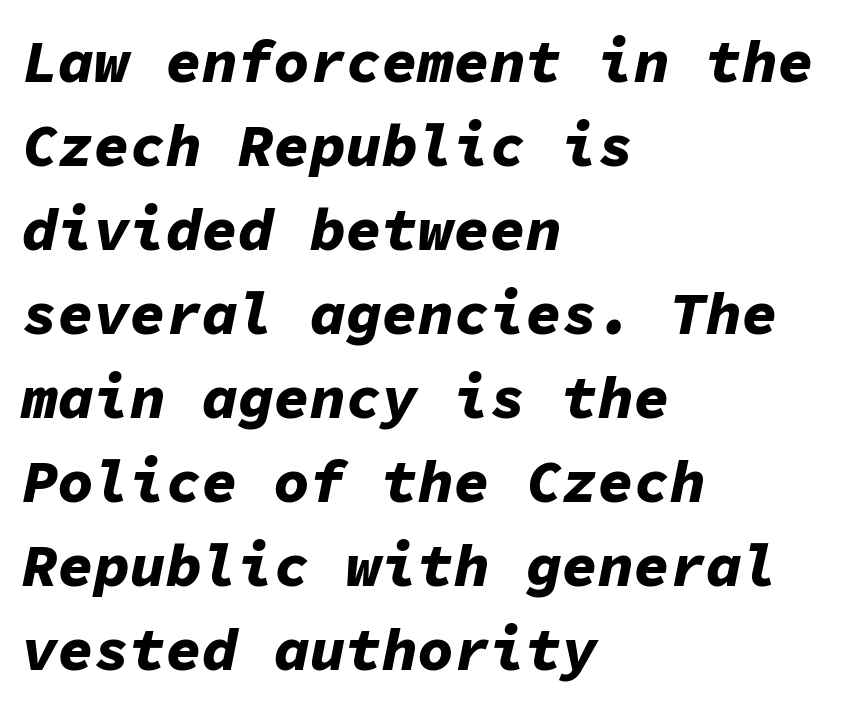
Q: Is the text bold? A: Yes.
Q: Is the text italic (slanted)? A: Yes, it leans right by about 11 degrees.
Q: Is the text underlined? A: No.
Q: How is the paragraph aligned? A: Left-aligned.
Q: Is the spacing between letters normal or unusually wide? A: Normal.
Q: Is the spacing between lines tight, normal or loose? A: Normal.
Q: Width (condensed, normal, or wide)? A: Normal.
Q: Stroke contrast? A: Low.
Q: x-height? A: Medium.
Q: Monospaced? A: Yes.
